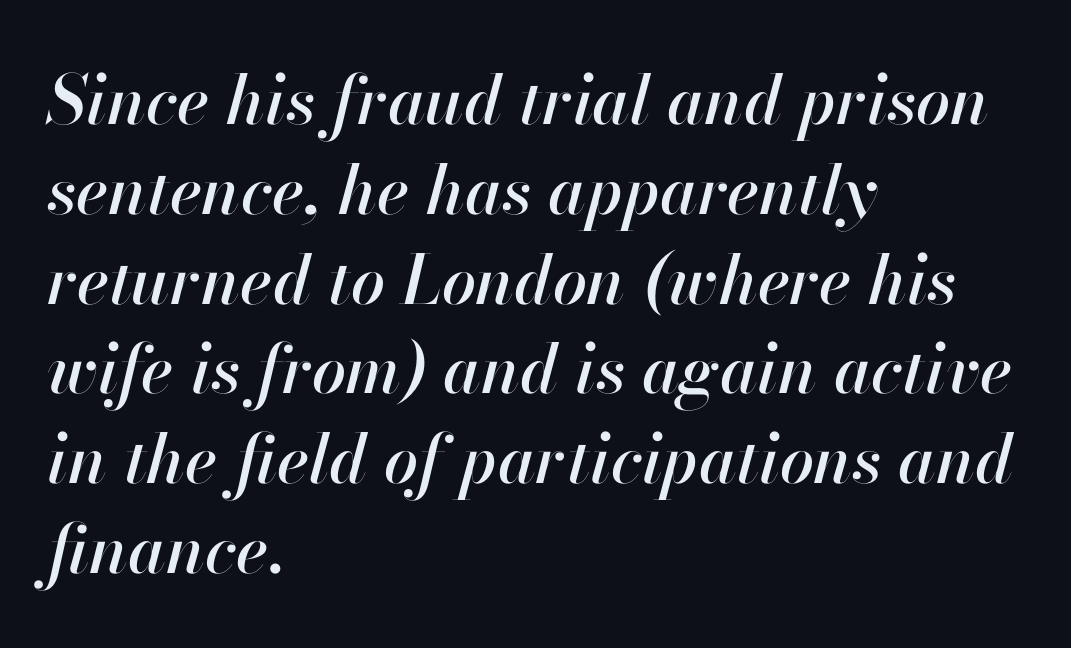
A typesetter would call this proportional, since set widths differ per character. The passage shown is not underscored anywhere. Emphasis-style slanted type is in use. How are the letters spaced? Ordinarily, with no added tracking. The passage is arranged the way most books set body copy — flush left.
